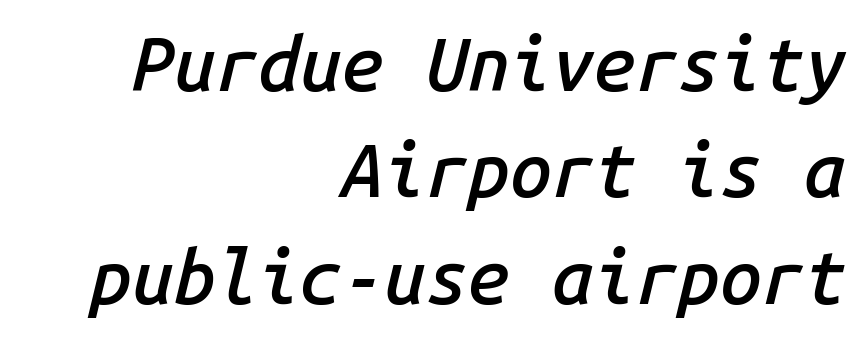
You can tell it's italic because the verticals aren't actually vertical. Honestly, the letter spacing is just normal — you wouldn't notice it. A bit beefed up — I'd call it semibold rather than bold. The face used here is monospaced, like something from a code editor.
